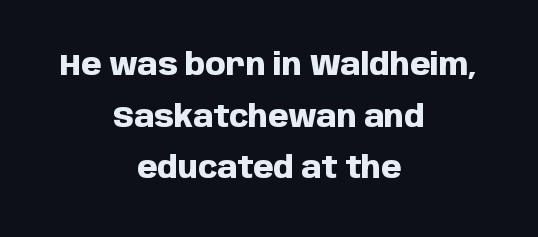
{"serif": "no", "italic": "no", "bold": "yes", "weight": "heavy", "width": "normal", "stroke_contrast": "low", "x_height": "large", "monospaced": "no", "underline": "no", "align": "center", "line_spacing_ratio": 1.78, "letter_spacing": "normal", "letter_spacing_em": 0.0, "glyph_px": 29}
